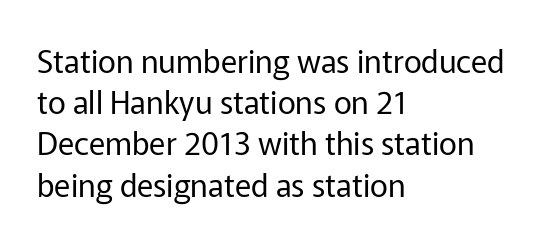
{"serif": "no", "italic": "no", "bold": "no", "weight": "regular", "width": "normal", "stroke_contrast": "low", "x_height": "medium", "monospaced": "no", "underline": "no", "align": "left", "line_spacing": "normal", "line_spacing_ratio": 1.33, "letter_spacing": "normal", "letter_spacing_em": 0.0, "glyph_px": 31}
